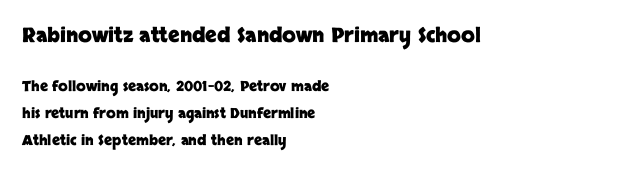
The image shows 20 px bold type, upright; set left-aligned, loose line spacing (1.94x), normal letter spacing, not underlined; the first (top) block is 1.43x larger.
